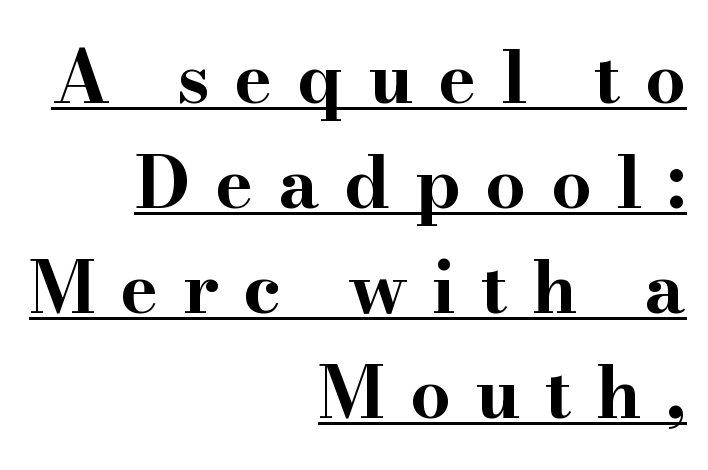
{"serif": "yes", "italic": "no", "bold": "yes", "weight": "bold", "width": "wide", "stroke_contrast": "high", "x_height": "small", "monospaced": "no", "underline": "yes", "align": "right", "line_spacing": "normal", "line_spacing_ratio": 1.46, "letter_spacing": "wide", "letter_spacing_em": 0.34, "glyph_px": 72}
